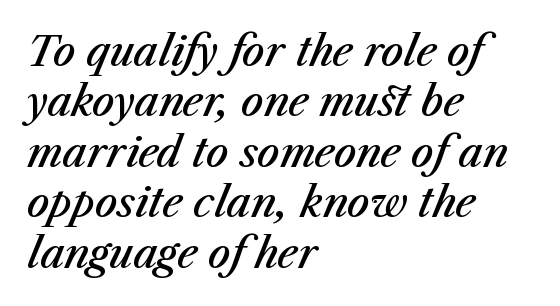
The image shows 40 px semibold type, italic (leaning right); set left-aligned, normal line spacing (1.26x), normal letter spacing, not underlined; medium stroke contrast and a medium x-height.
